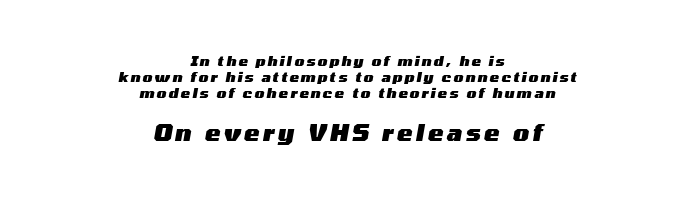
{"italic": "yes", "lean": "right", "slant_degrees": 10, "bold": "yes", "underline": "no", "align": "center", "line_spacing": "tight", "line_spacing_ratio": 1.13, "larger_block": "second", "size_ratio": 1.64, "glyph_px": 23}
